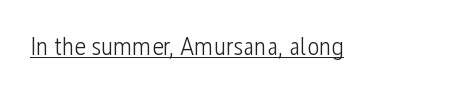
{"italic": "no", "bold": "no", "underline": "yes", "letter_spacing": "normal", "letter_spacing_em": 0.0, "glyph_px": 26}
